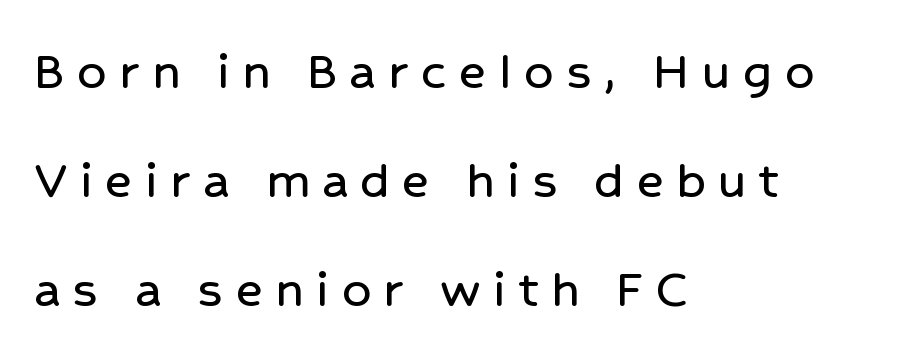
Does the lettering tilt? It doesn't — this is upright. The specimen omits any rule beneath the text block's lines. A classic flush-left, rag-right setting is used for this passage. Is this a fixed-width face? No — the glyphs have proportional, varying widths. How would I describe the line gaps? Wide and relaxed. A typesetter would call this heavily tracked-out type.
